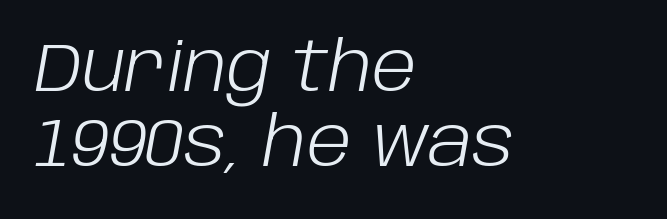
The image shows 68 px light type, italic (leaning right); set left-aligned, tight line spacing (1.1x), normal letter spacing, not underlined; low stroke contrast and a large x-height.
